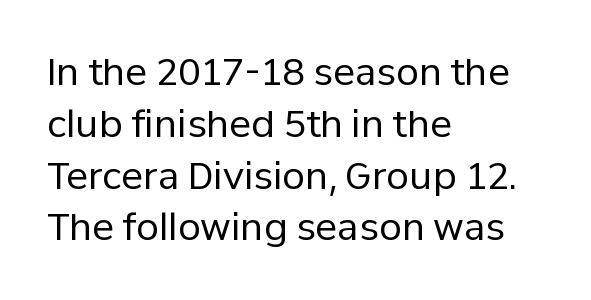
Q: Is the text bold? A: No.
Q: Is the text italic (slanted)? A: No, it is upright.
Q: Is the typeface a serif or a sans-serif typeface? A: Sans-serif.
Q: Is the text underlined? A: No.
Q: How is the paragraph aligned? A: Left-aligned.
Q: Is the spacing between letters normal or unusually wide? A: Normal.
Q: Is the spacing between lines tight, normal or loose? A: Normal.
Q: Width (condensed, normal, or wide)? A: Normal.
Q: Stroke contrast? A: Low.
Q: x-height? A: Medium.
Q: Monospaced? A: No.
